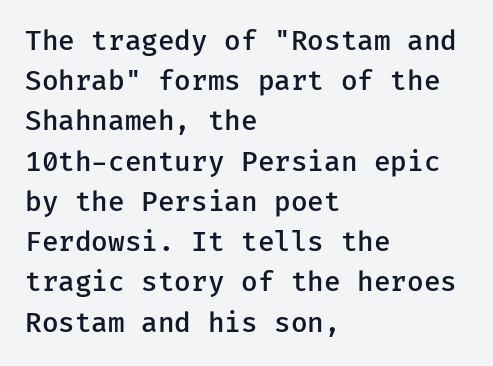
The paragraph has a hard left edge and a soft right edge. Nobody drew a line under any word here. Notice how descenders clear the ascenders below comfortably — that's standard leading. Its strokes are somewhat broadened, the hallmark of semibold type. The axis of the letterforms is exactly vertical. The letterforms sit shoulder to shoulder at normal distance.
